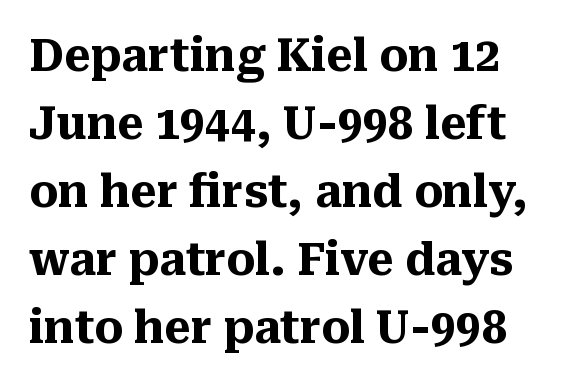
Anything drawn beneath the words? Only blank space. Varying glyph widths throughout — classic text-font behaviour. The space between consecutive lines is moderate. The passage shown is emphatically bold.
